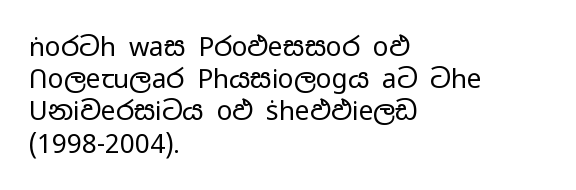
Q: Is the text bold? A: No.
Q: Is the text italic (slanted)? A: No, it is upright.
Q: Is the text underlined? A: No.
Q: How is the paragraph aligned? A: Left-aligned.
Q: Is the spacing between letters normal or unusually wide? A: Normal.
